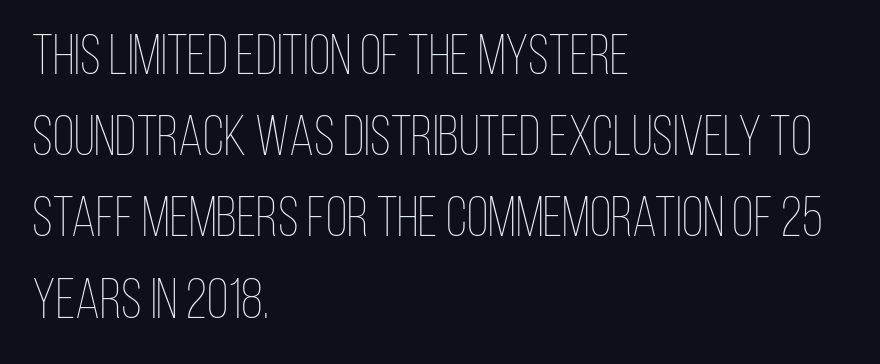
The image shows 56 px thin, condensed type, upright; set left-aligned, normal line spacing (1.45x), normal letter spacing, not underlined; low stroke contrast and a large x-height.
